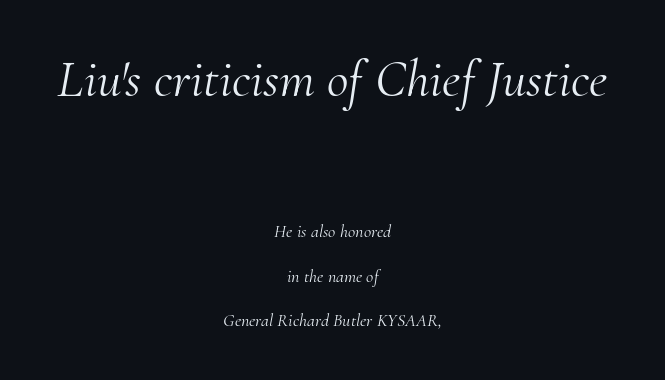
Q: Is the text bold? A: No.
Q: Is the text italic (slanted)? A: Yes, it leans right by about 10 degrees.
Q: Is the typeface a serif or a sans-serif typeface? A: Serif.
Q: Is the text underlined? A: No.
Q: How is the paragraph aligned? A: Centered.
Q: Is the spacing between letters normal or unusually wide? A: Normal.
Q: Is the spacing between lines tight, normal or loose? A: Loose.
Q: Which block of text is set in a larger size, the first (top) or the second (bottom)? A: The first (top) one.
Q: Width (condensed, normal, or wide)? A: Normal.
Q: Stroke contrast? A: Medium.
Q: x-height? A: Small.
Q: Monospaced? A: No.
